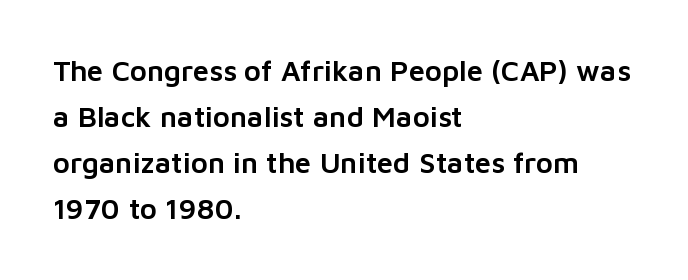
Q: Is the text italic (slanted)? A: No, it is upright.
Q: Is the typeface a serif or a sans-serif typeface? A: Sans-serif.
Q: Is the text underlined? A: No.
Q: How is the paragraph aligned? A: Left-aligned.
Q: Is the spacing between letters normal or unusually wide? A: Normal.
Q: Is the spacing between lines tight, normal or loose? A: Normal.
Q: Width (condensed, normal, or wide)? A: Normal.
Q: Stroke contrast? A: Low.
Q: x-height? A: Medium.
Q: Monospaced? A: No.
